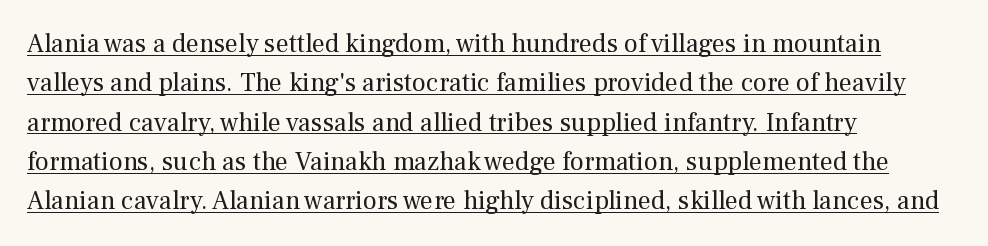
The image shows 26 px text type, upright; set left-aligned, normal line spacing (1.51x), normal letter spacing, underlined.
